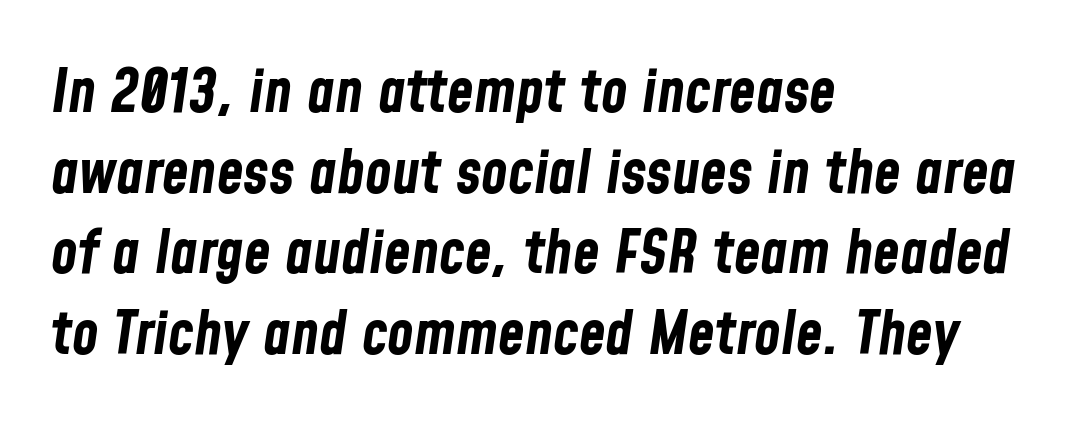
{"italic": "yes", "lean": "right", "slant_degrees": 8, "bold": "yes", "weight": "bold", "width": "condensed", "stroke_contrast": "low", "x_height": "medium", "monospaced": "no", "underline": "no", "align": "left", "line_spacing": "normal", "line_spacing_ratio": 1.32, "letter_spacing": "normal", "letter_spacing_em": 0.0, "glyph_px": 61}
